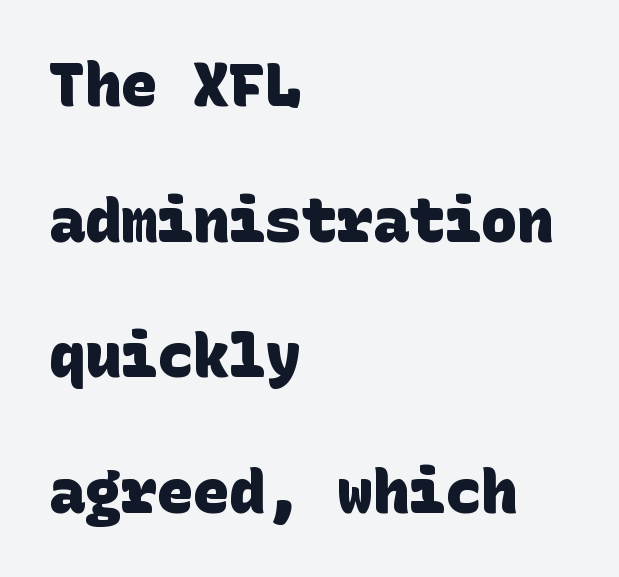
Q: Is the text bold? A: Yes.
Q: Is the typeface a serif or a sans-serif typeface? A: Sans-serif.
Q: Is the text underlined? A: No.
Q: How is the paragraph aligned? A: Left-aligned.
Q: Is the spacing between letters normal or unusually wide? A: Normal.
Q: Is the spacing between lines tight, normal or loose? A: Loose.
Q: Width (condensed, normal, or wide)? A: Normal.
Q: Stroke contrast? A: Low.
Q: x-height? A: Large.
